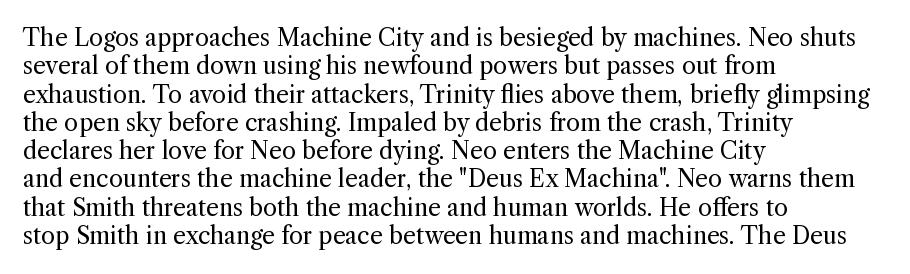
The image shows 23 px text type, upright; set left-aligned, line spacing 1.23x, normal letter spacing, not underlined.
